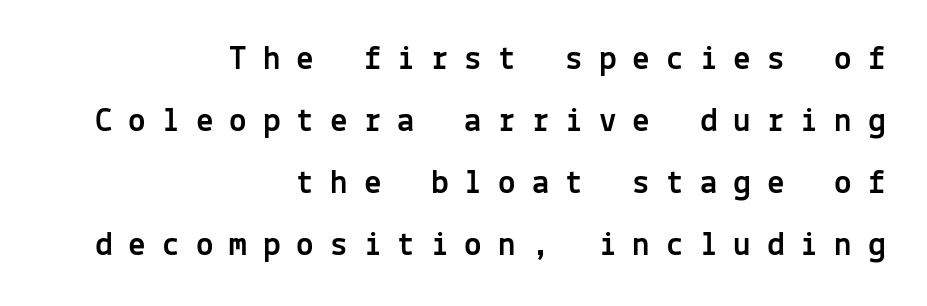
The image shows 35 px sans-serif type, upright, monospaced; set right-aligned, line spacing 1.77x, unusually wide letter spacing (+0.46 em), not underlined; a medium x-height.
